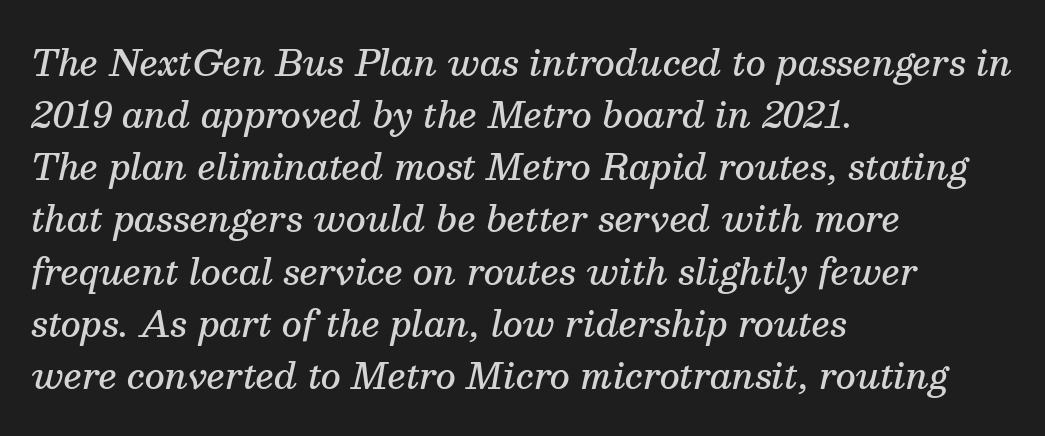
{"serif": "yes", "italic": "yes", "lean": "right", "slant_degrees": 13, "bold": "semi", "weight": "semibold", "width": "normal", "stroke_contrast": "medium", "x_height": "medium", "monospaced": "no", "underline": "no", "align": "left", "line_spacing": "normal", "line_spacing_ratio": 1.49, "letter_spacing": "normal", "letter_spacing_em": 0.0, "glyph_px": 35}
